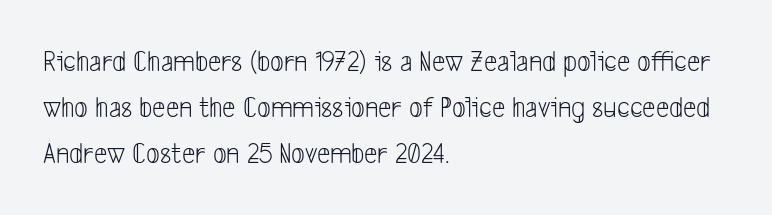
Do the characters align in a grid? No, the font is proportional. Which margin do the lines hug? The left one — the right edge is uneven. Bold? No — there's no thickening of the strokes. In terms of letterspacing, this is plain default setting.
